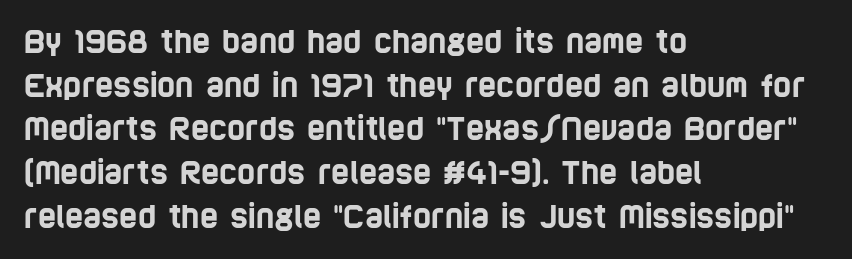
Typeset ragged right — the left edge is the straight one. Leading: standard. Standard letterfit; no display-style spreading of the glyphs. Looks like regular typesetting: each glyph gets only the width it needs. Is this a sans? Yes — the strokes have no serifs.
